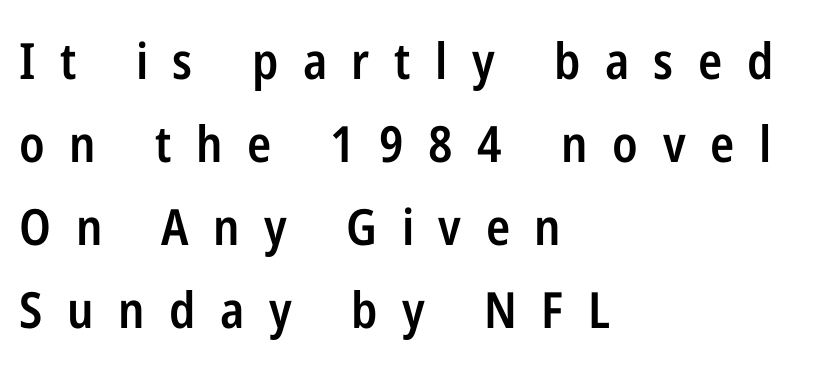
Q: Is the text bold? A: Semi-bold.
Q: Is the text italic (slanted)? A: No, it is upright.
Q: Is the typeface a serif or a sans-serif typeface? A: Sans-serif.
Q: Is the text underlined? A: No.
Q: How is the paragraph aligned? A: Left-aligned.
Q: Is the spacing between letters normal or unusually wide? A: Unusually wide.
Q: Is the spacing between lines tight, normal or loose? A: Normal.
Q: Width (condensed, normal, or wide)? A: Condensed.
Q: Stroke contrast? A: Low.
Q: x-height? A: Medium.
Q: Monospaced? A: No.
